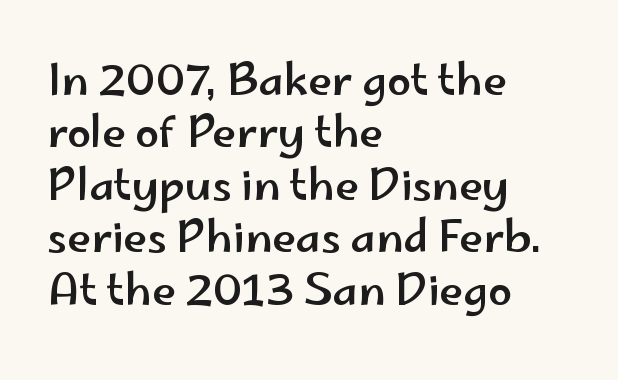
The image shows 43 px wide sans-serif type, upright; set left-aligned, line spacing 1.22x, normal letter spacing, not underlined; low stroke contrast and a small x-height.
